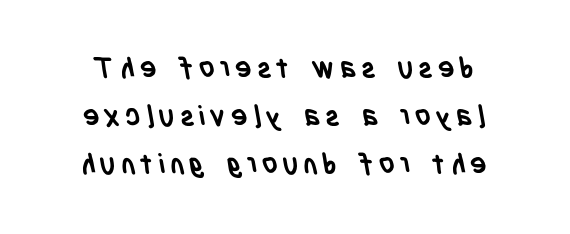
The image shows 28 px semibold, condensed sans-serif type; set line spacing 1.72x, not underlined; low stroke contrast and a large x-height.
